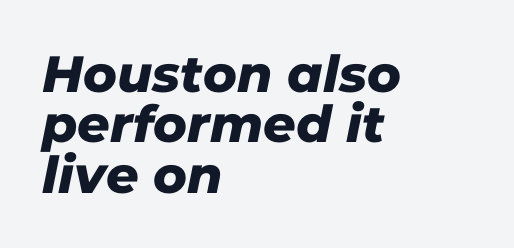
Spacing verdict: proportional, widths tailored to each character. Check the space under the baseline: it is left empty. The characters display no serif detailing; their extremities are plain. No extra tracking has been applied to these lines. Reading down the block, your eye returns to a fixed left position each line. The rendering uses a small line-height, squeezing the rows.
